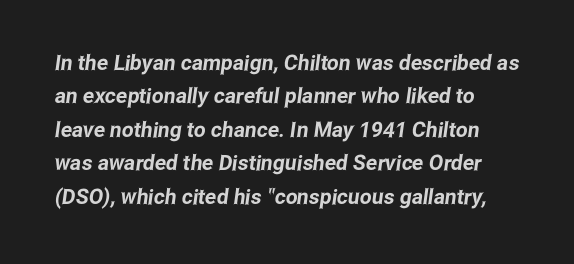
The face used here is rendered with its standard letterfit. The passage shown is not underscored anywhere. Reading down the column, the eye jumps a familiar distance to each next line.
